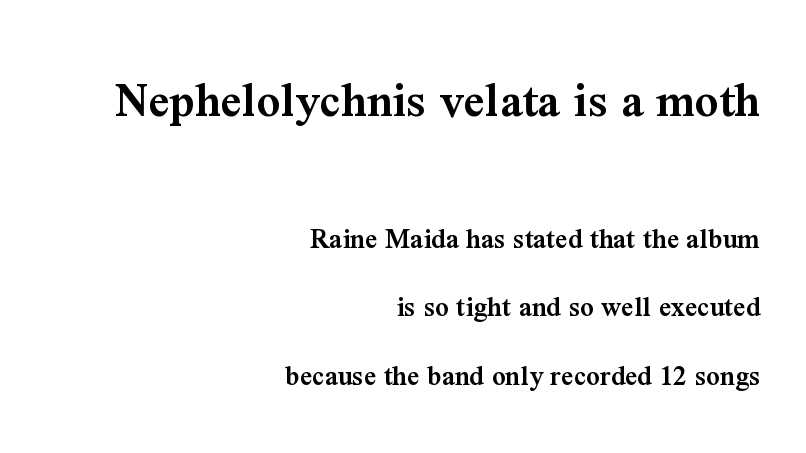
The image shows 52 px semibold serif type, upright; set right-aligned, loose line spacing (2.29x), normal letter spacing, not underlined; the first (top) block is 1.73x larger; medium stroke contrast and a medium x-height.
